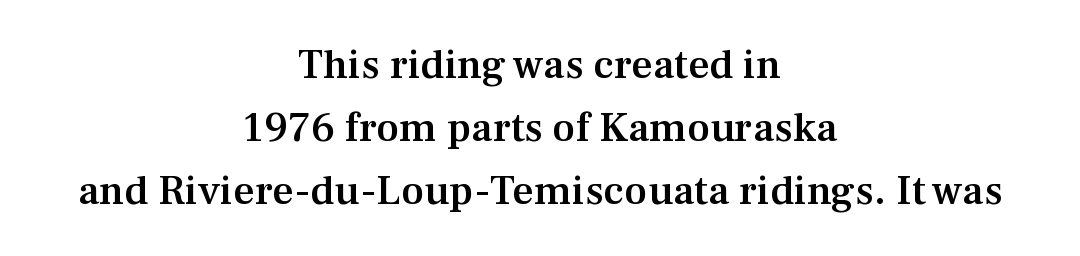
Q: Is the text bold? A: Semi-bold.
Q: Is the text italic (slanted)? A: No, it is upright.
Q: Is the typeface a serif or a sans-serif typeface? A: Serif.
Q: Is the text underlined? A: No.
Q: How is the paragraph aligned? A: Centered.
Q: Is the spacing between letters normal or unusually wide? A: Normal.
Q: Is the spacing between lines tight, normal or loose? A: Normal.
Q: Width (condensed, normal, or wide)? A: Normal.
Q: Stroke contrast? A: Medium.
Q: x-height? A: Medium.
Q: Monospaced? A: No.
